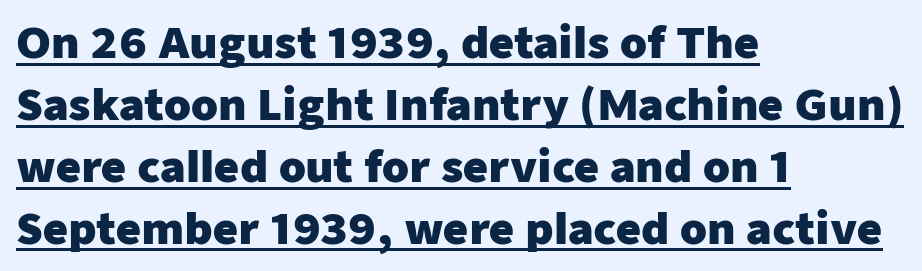
Q: Is the text bold? A: Yes.
Q: Is the text italic (slanted)? A: No, it is upright.
Q: Is the typeface a serif or a sans-serif typeface? A: Sans-serif.
Q: Is the text underlined? A: Yes.
Q: How is the paragraph aligned? A: Left-aligned.
Q: Is the spacing between letters normal or unusually wide? A: Normal.
Q: Is the spacing between lines tight, normal or loose? A: Normal.
Q: Width (condensed, normal, or wide)? A: Normal.
Q: Stroke contrast? A: Low.
Q: x-height? A: Medium.
Q: Monospaced? A: No.
